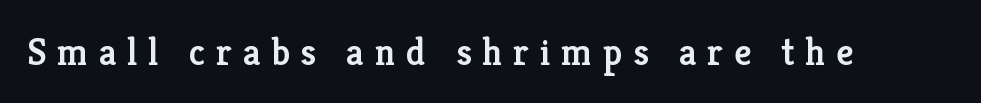
The characters display serif detailing at their extremities. The passage shown has open, widely tracked lettering throughout. The foot of each line stays bare and open. A typesetter would call this proportional, since set widths differ per character. Firm but not heavy-handed strokes: this text is semibold. These lines were composed using upright roman letters.
